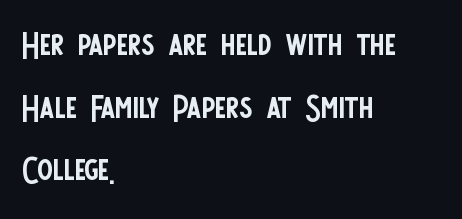
The image shows 46 px regular-weight, condensed sans-serif type, upright; set left-aligned, normal line spacing (1.36x), normal letter spacing, not underlined; low stroke contrast and a large x-height.
